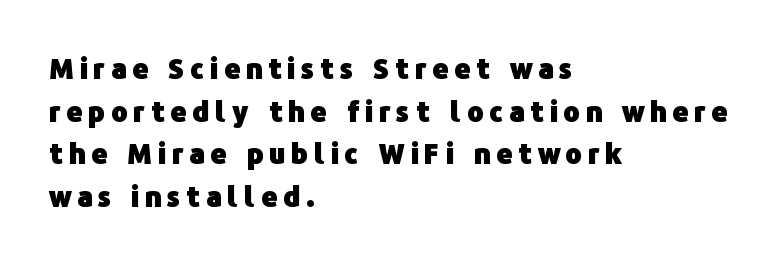
Short note: letters widely spaced. Any mark beneath the type? The region is blank. To sum up the face: it is a sans, with no serifs. A typesetter would call this proportional, since set widths differ per character.
